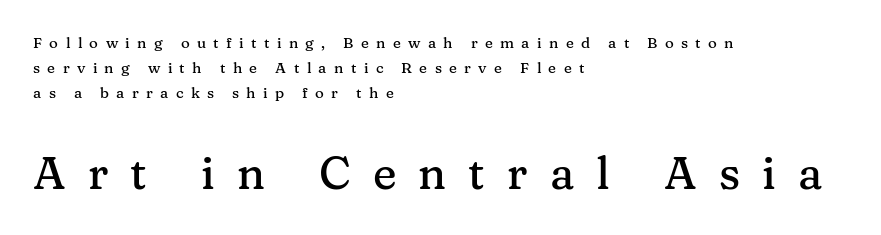
{"serif": "yes", "italic": "no", "width": "normal", "stroke_contrast": "medium", "x_height": "medium", "monospaced": "no", "underline": "no", "align": "left", "line_spacing": "normal", "line_spacing_ratio": 1.67, "letter_spacing": "wide", "letter_spacing_em": 0.49, "larger_block": "second", "size_ratio": 3.0, "glyph_px": 45}
